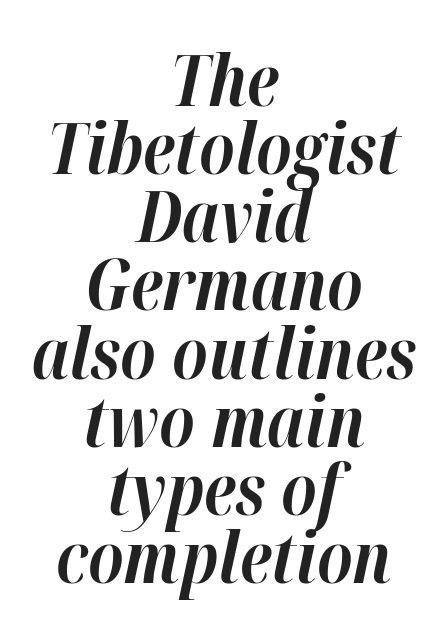
{"italic": "yes", "lean": "right", "slant_degrees": 12, "bold": "yes", "weight": "bold", "width": "normal", "stroke_contrast": "high", "x_height": "medium", "monospaced": "no", "underline": "no", "align": "center", "line_spacing": "tight", "line_spacing_ratio": 0.96, "letter_spacing": "normal", "letter_spacing_em": 0.0, "glyph_px": 71}
